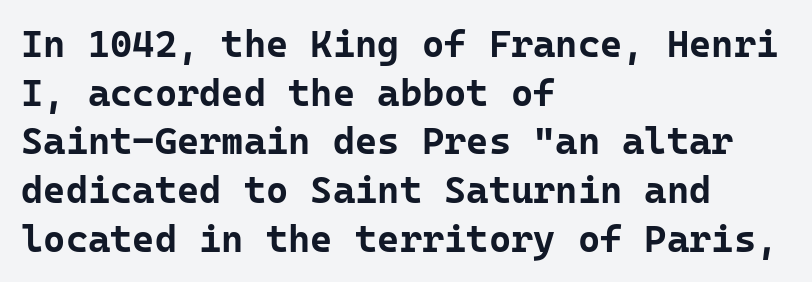
The rows are spaced the way most documents space them. Tracking value appears to be zero — textbook default spacing. Posture: straight, roman, zero tilt. Lines of text with bare space underneath. The face used here has the dense, thick strokes of a bold. Is this a fixed-width face? Yes — each glyph sits in an identical cell.
